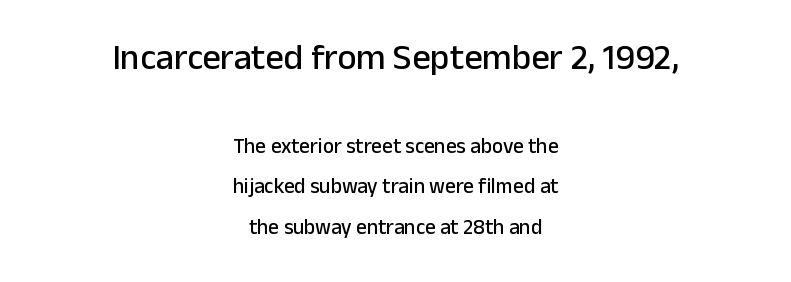
The image shows 36 px sans-serif type, upright; set centered, loose line spacing (1.94x), normal letter spacing, not underlined; the first (top) block is 1.71x larger; low stroke contrast and a medium x-height.
